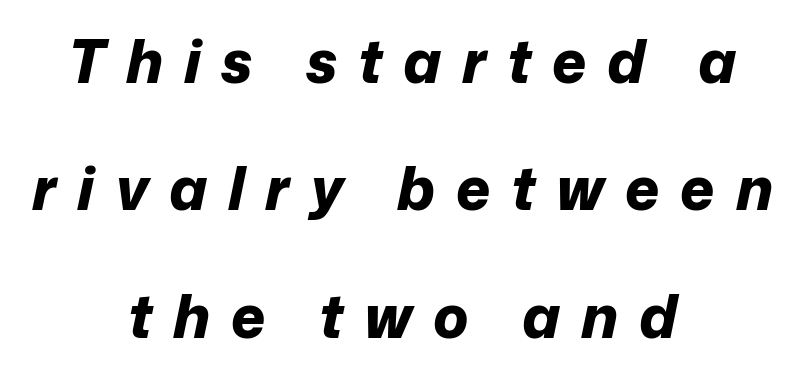
The block of text is sparse from top to bottom, with ample space between rows. The characters look thick and weighty, a clear bold. Is this a fixed-width face? No — the glyphs have proportional, varying widths. The tracking reads as deliberately expanded to a designer's eye.
